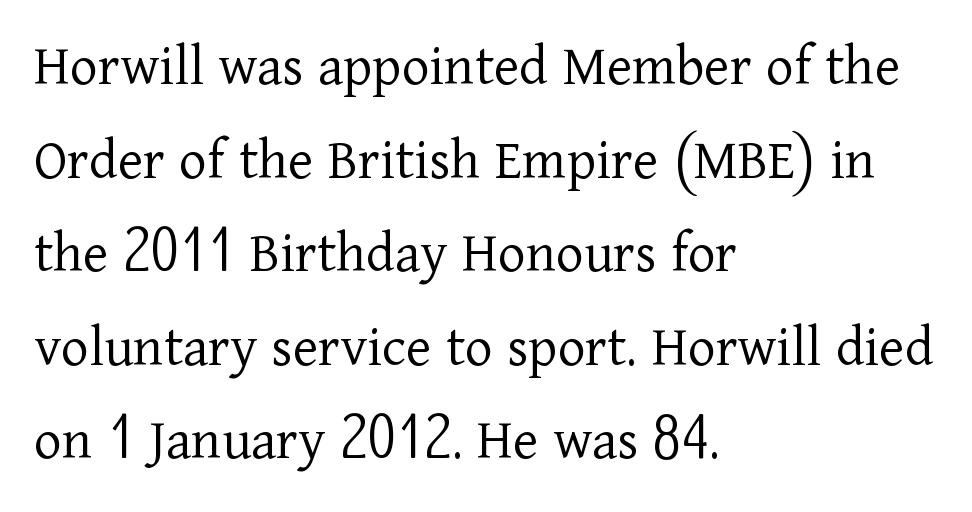
{"serif": "yes", "italic": "no", "bold": "no", "weight": "light", "width": "normal", "stroke_contrast": "low", "x_height": "medium", "monospaced": "no", "underline": "no", "align": "left", "line_spacing": "normal", "line_spacing_ratio": 1.56, "letter_spacing": "normal", "letter_spacing_em": 0.0, "glyph_px": 60}
